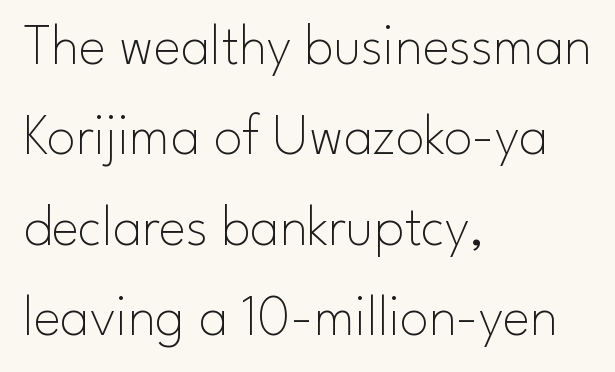
The image shows 58 px thin sans-serif type, upright; set left-aligned, normal line spacing (1.56x), normal letter spacing, not underlined; low stroke contrast and a small x-height.
